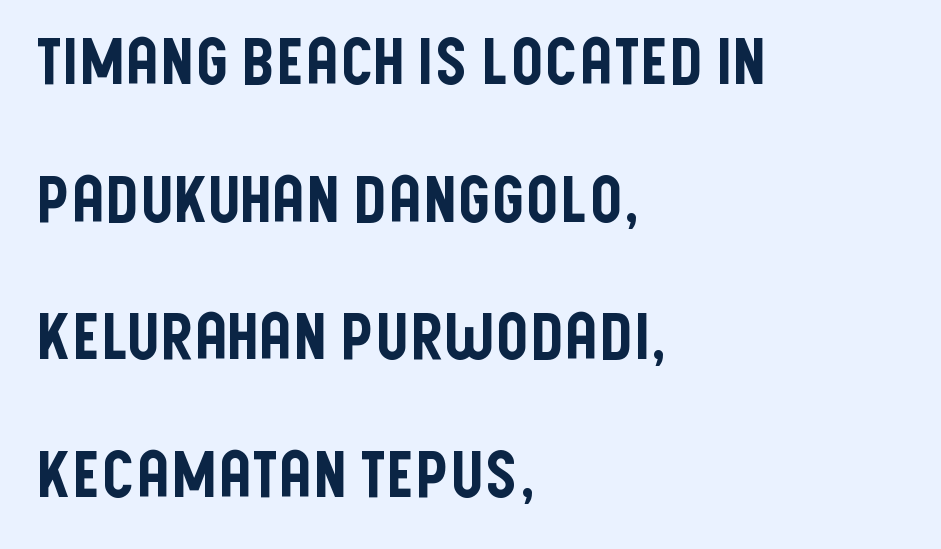
Q: Is the text italic (slanted)? A: No, it is upright.
Q: Is the typeface a serif or a sans-serif typeface? A: Sans-serif.
Q: Is the text underlined? A: No.
Q: How is the paragraph aligned? A: Left-aligned.
Q: Is the spacing between letters normal or unusually wide? A: Normal.
Q: Is the spacing between lines tight, normal or loose? A: Loose.
Q: Width (condensed, normal, or wide)? A: Condensed.
Q: Stroke contrast? A: Low.
Q: x-height? A: Large.
Q: Monospaced? A: No.
